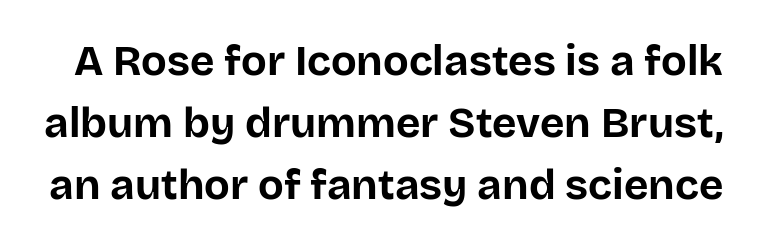
Q: Is the text bold? A: Yes.
Q: Is the text italic (slanted)? A: No, it is upright.
Q: Is the typeface a serif or a sans-serif typeface? A: Sans-serif.
Q: Is the text underlined? A: No.
Q: Is the spacing between letters normal or unusually wide? A: Normal.
Q: Is the spacing between lines tight, normal or loose? A: Normal.
Q: Width (condensed, normal, or wide)? A: Normal.
Q: Stroke contrast? A: Low.
Q: x-height? A: Large.
Q: Monospaced? A: No.
